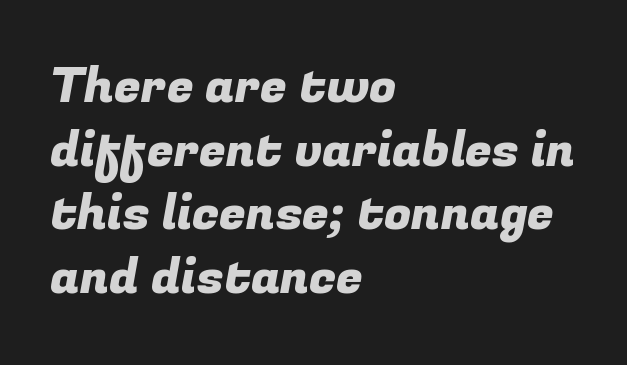
Notice how the passage keeps a crisp vertical edge on the left only. Here the glyphs are tracked normally, forming tight word shapes. The designer left line spacing at the default. Character widths vary here, with narrow letters taking less room than wide ones.
